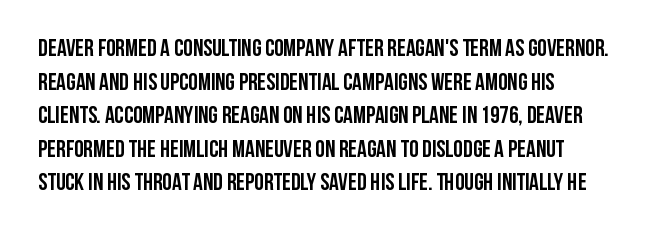
The image shows 24 px bold type, upright; set normal line spacing (1.4x), normal letter spacing, not underlined.
